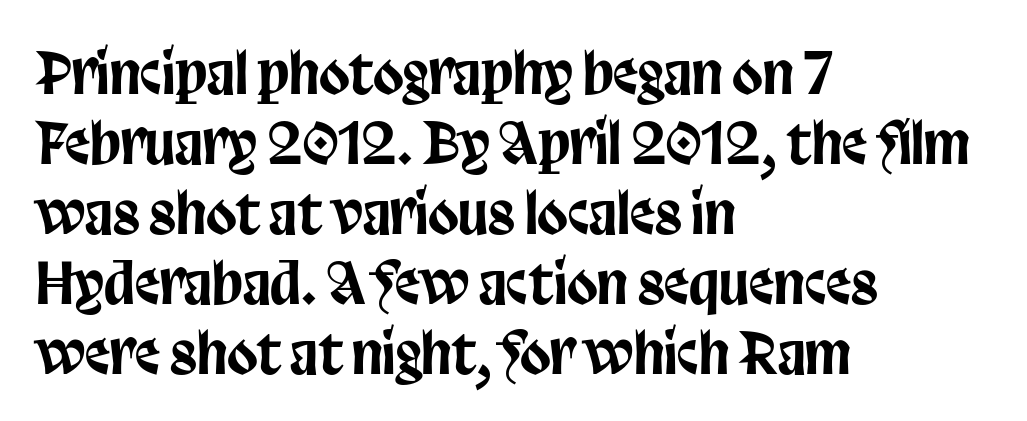
Q: Is the text italic (slanted)? A: No, it is upright.
Q: Is the typeface a serif or a sans-serif typeface? A: Sans-serif.
Q: Is the text underlined? A: No.
Q: How is the paragraph aligned? A: Left-aligned.
Q: Is the spacing between letters normal or unusually wide? A: Normal.
Q: Is the spacing between lines tight, normal or loose? A: Normal.
Q: Width (condensed, normal, or wide)? A: Condensed.
Q: Stroke contrast? A: Low.
Q: x-height? A: Large.
Q: Monospaced? A: No.
